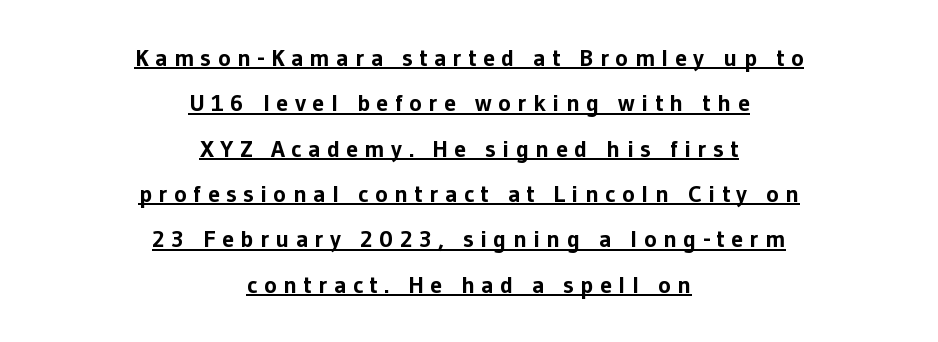
{"italic": "no", "bold": "yes", "underline": "yes", "align": "center", "line_spacing_ratio": 1.89, "letter_spacing": "wide", "letter_spacing_em": 0.27, "glyph_px": 24}
